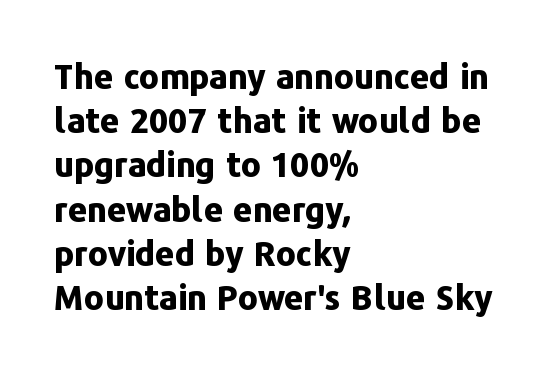
Q: Is the text bold? A: Yes.
Q: Is the text italic (slanted)? A: No, it is upright.
Q: Is the typeface a serif or a sans-serif typeface? A: Sans-serif.
Q: Is the text underlined? A: No.
Q: How is the paragraph aligned? A: Left-aligned.
Q: Is the spacing between letters normal or unusually wide? A: Normal.
Q: Is the spacing between lines tight, normal or loose? A: Normal.
Q: Width (condensed, normal, or wide)? A: Normal.
Q: Stroke contrast? A: Low.
Q: x-height? A: Medium.
Q: Monospaced? A: No.
